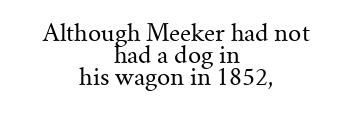
Reading down the column, the eye jumps only a short way to each next line. Every row of glyphs is offset so its center matches the block's center. Designer's note — italics off, roman on. This is not heavy type; no bold has been used.
